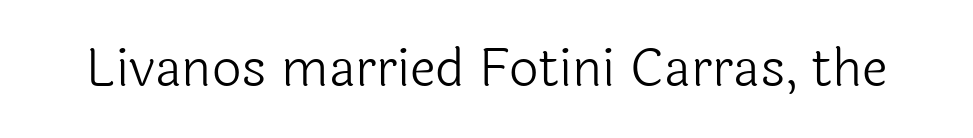
The passage shown is typed in a proportional face where columns would drift. This sample uses a sans-serif face. The strip under each line holds only bare page. The type is set solid horizontally, with unmodified tracking. Does the lettering tilt? It doesn't — this is upright. The face looks like a standard text weight, possibly lighter.
